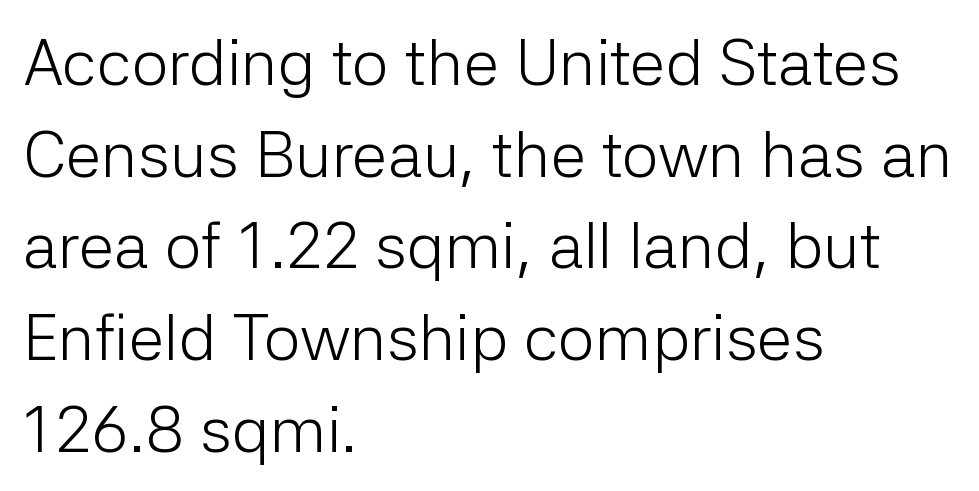
{"serif": "no", "italic": "no", "bold": "no", "weight": "light", "width": "normal", "stroke_contrast": "low", "x_height": "medium", "monospaced": "no", "underline": "no", "align": "left", "line_spacing": "normal", "line_spacing_ratio": 1.41, "letter_spacing": "normal", "letter_spacing_em": 0.0, "glyph_px": 65}
